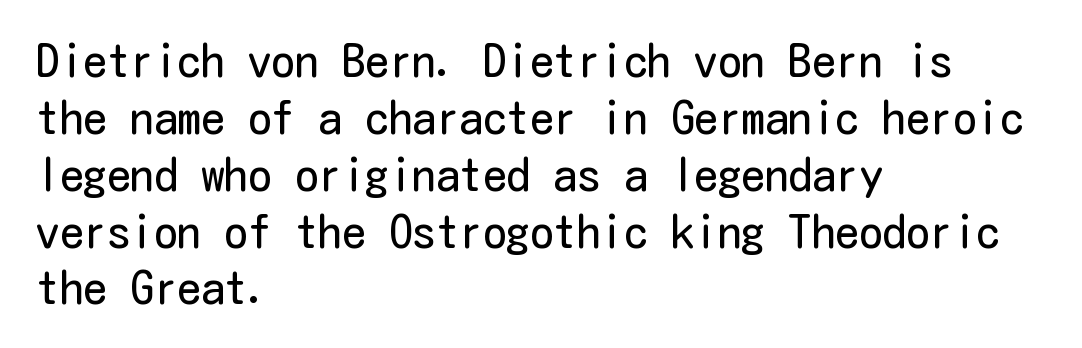
{"serif": "no", "italic": "no", "bold": "no", "weight": "regular", "width": "condensed", "stroke_contrast": "low", "x_height": "medium", "underline": "no", "align": "left", "line_spacing_ratio": 1.21, "letter_spacing": "normal", "letter_spacing_em": 0.0, "glyph_px": 47}
